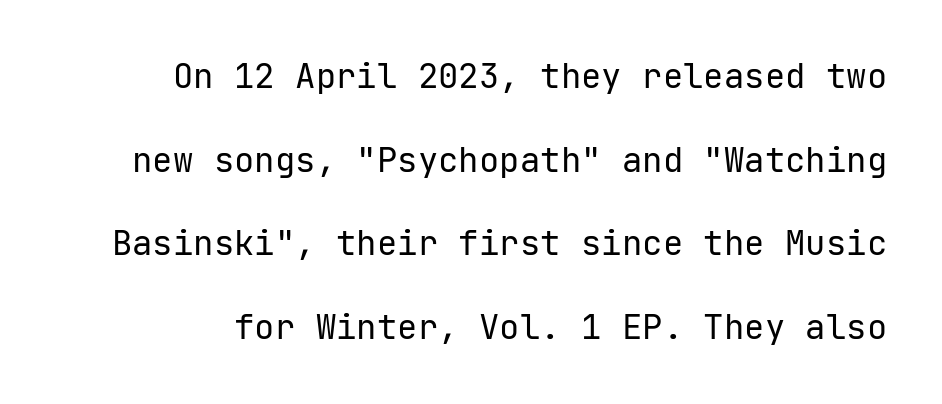
The image shows 34 px regular-weight sans-serif type, upright, monospaced; set loose line spacing (2.46x), normal letter spacing, not underlined; low stroke contrast and a medium x-height.
